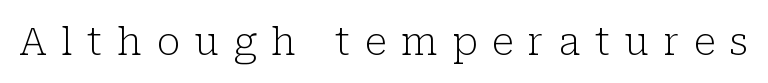
Q: Is the text bold? A: No.
Q: Is the text italic (slanted)? A: No, it is upright.
Q: Is the typeface a serif or a sans-serif typeface? A: Serif.
Q: Is the text underlined? A: No.
Q: Is the spacing between letters normal or unusually wide? A: Unusually wide.
Q: Width (condensed, normal, or wide)? A: Normal.
Q: Stroke contrast? A: Low.
Q: x-height? A: Medium.
Q: Monospaced? A: No.
